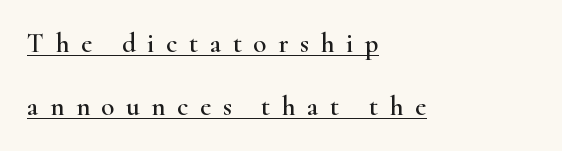
Italic? Not at all — the glyphs are vertical. Honestly, the underline is the first thing you notice here. This sample trades compactness for vertical openness between lines. The lines in this sample share a left origin and differ only in where they stop. The horizontal fit of the characters is loose and conspicuously gappy.
